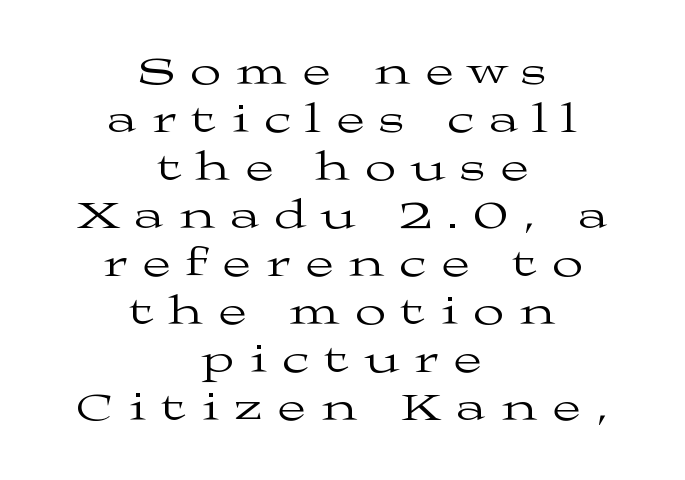
The image shows 40 px regular-weight, wide serif type, upright; set centered, line spacing 1.2x, unusually wide letter spacing (+0.4 em), not underlined; medium stroke contrast and a medium x-height.
